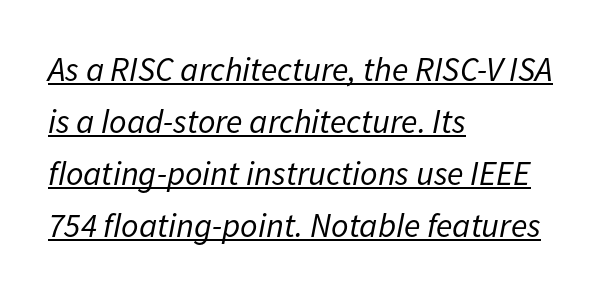
Underlined type. Counters stay open thanks to moderate or lighter strokes. Typeset ragged right — the left edge is the straight one. Spacing between characters is what you'd get straight out of the box. Notice how the stems are inclined rather than vertical — that's the hallmark of italics. The passage shown is typed in a proportional face where columns would drift.
